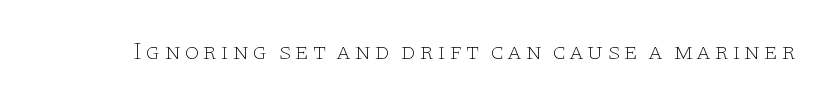
The image shows 24 px text type, upright; set not underlined.
